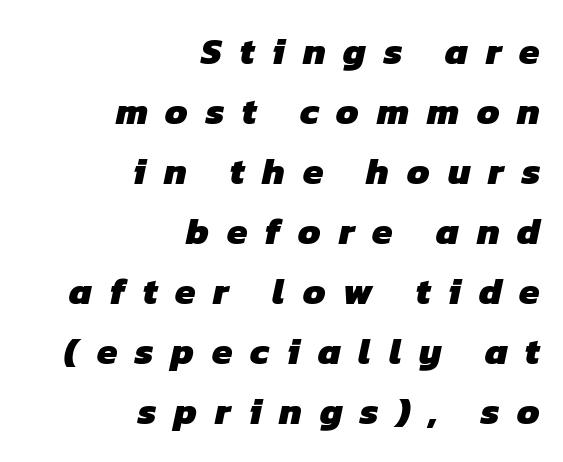
The rendering anchors every line to the right-hand side. This sample uses a sans-serif face. Caption: bold face, heavy strokes. The zone under the glyphs is completely vacant.
